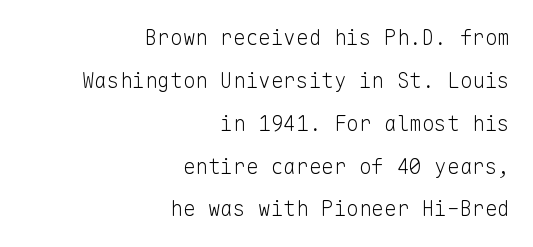
No heavy texture on the line: the type isn't bold. Here the glyphs are tracked normally, forming tight word shapes. Ordinary non-slanted type is in use. Nobody drew a line under any word here.
